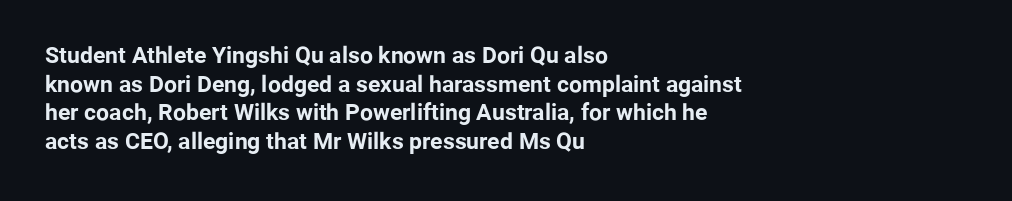
{"italic": "no", "bold": "yes", "underline": "no", "align": "left", "line_spacing": "normal", "line_spacing_ratio": 1.25, "letter_spacing": "normal", "letter_spacing_em": 0.0, "glyph_px": 23}
